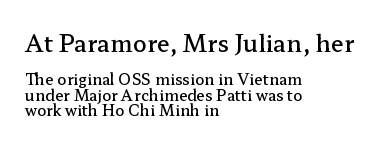
The image shows 23 px text type, upright; set left-aligned, tight line spacing (1.03x), normal letter spacing, not underlined; the first (top) block is 1.53x larger.
